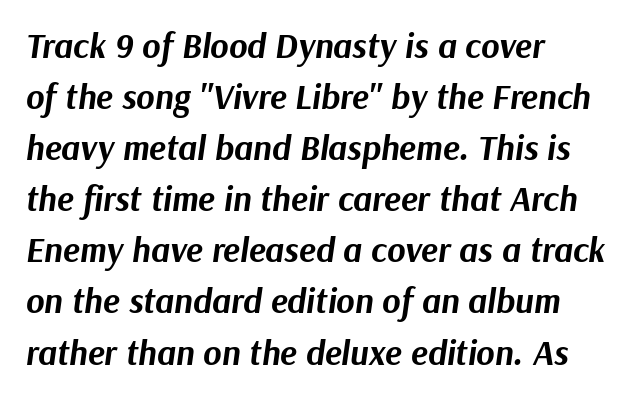
Q: Is the text bold? A: Yes.
Q: Is the text italic (slanted)? A: Yes, it leans right by about 9 degrees.
Q: Is the text underlined? A: No.
Q: How is the paragraph aligned? A: Left-aligned.
Q: Is the spacing between letters normal or unusually wide? A: Normal.
Q: Is the spacing between lines tight, normal or loose? A: Normal.
Q: Width (condensed, normal, or wide)? A: Normal.
Q: Stroke contrast? A: Medium.
Q: x-height? A: Medium.
Q: Monospaced? A: No.
